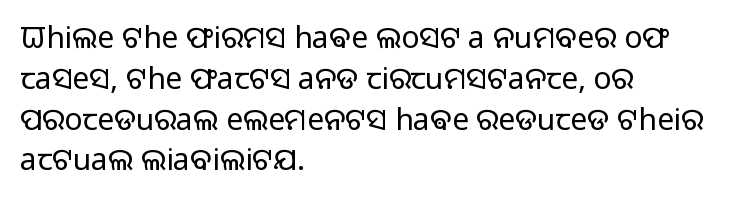
The image shows 30 px light sans-serif type, upright; set left-aligned, normal line spacing (1.36x), normal letter spacing, not underlined; low stroke contrast and a medium x-height.
